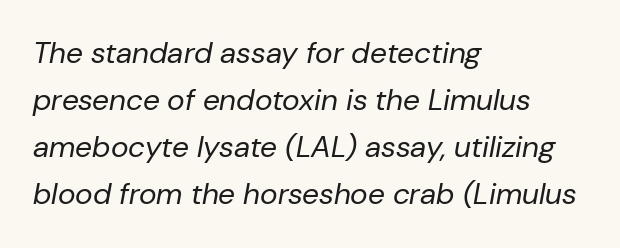
The image shows 30 px regular-weight type, italic (leaning right); set left-aligned, normal line spacing (1.57x), normal letter spacing, not underlined; low stroke contrast and a medium x-height.
